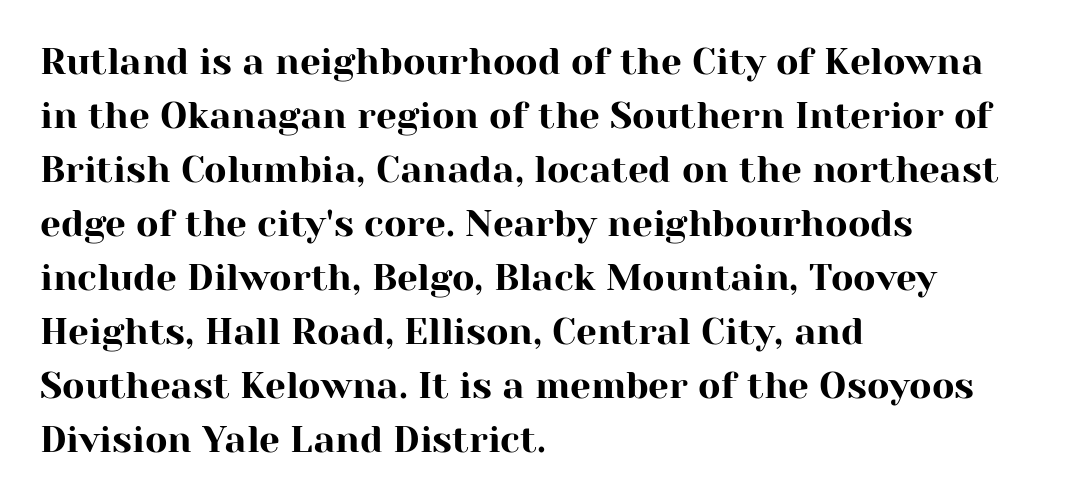
The image shows 37 px serif type, upright; set left-aligned, normal line spacing (1.46x), normal letter spacing, not underlined; high stroke contrast and a medium x-height.
